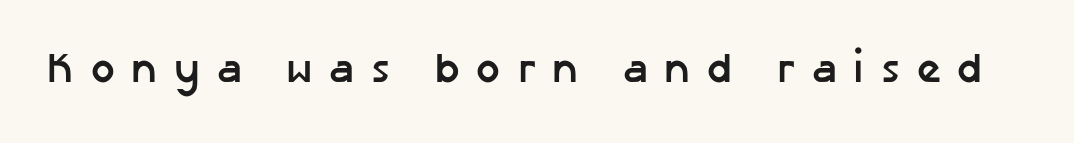
Spacing verdict: proportional, widths tailored to each character. To sum up the face: it is a sans, with no serifs. Characters follow at a spacing far wider than the type designer built in. Typographic density is high because the face is bold. Nobody drew a line under any word here. Designer's note — italics off, roman on.
